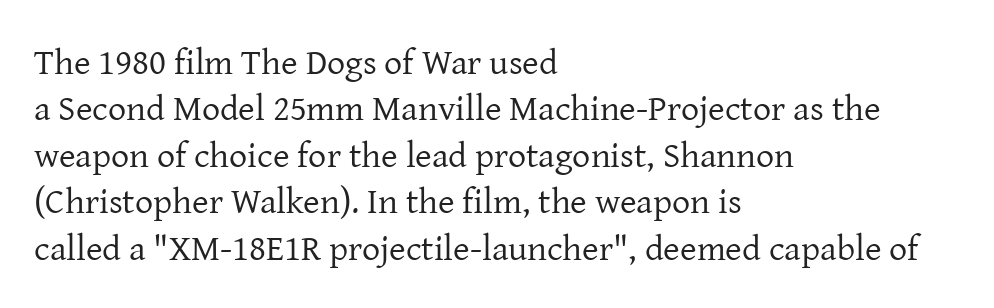
The image shows 36 px regular-weight serif type, upright; set left-aligned, normal line spacing (1.29x), normal letter spacing, not underlined; low stroke contrast and a medium x-height.
